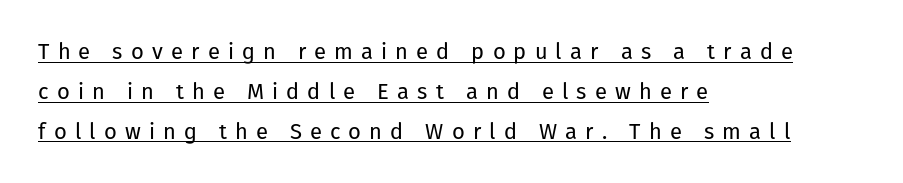
If you drew a line through each stem, it would be perfectly vertical. The font sits on the lighter half of the weight spectrum, regular included. The face used here is rendered with a markedly widened letterfit. These lines are set flush left with a ragged right edge. The typesetter has applied underlining to the passage shown.
